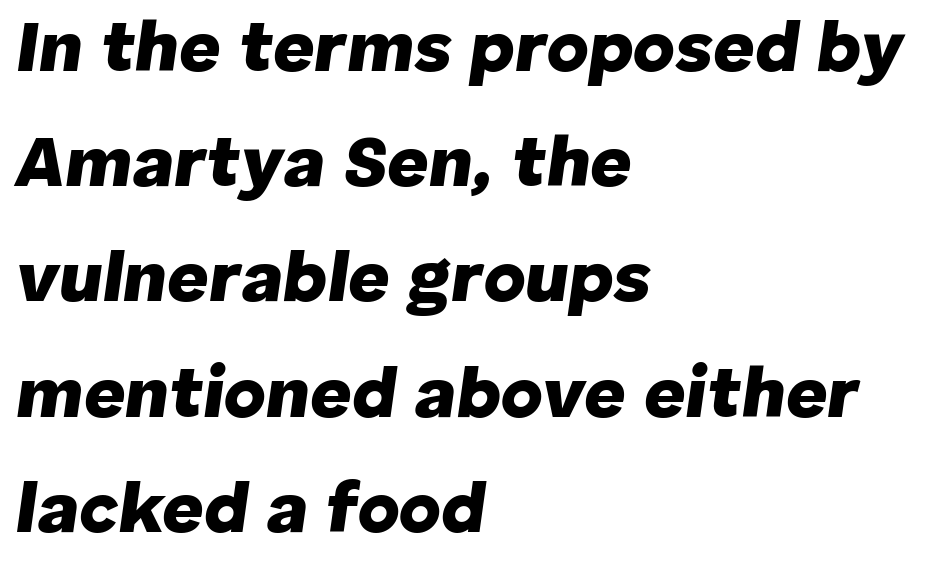
Evenly set lines give the paragraph a standard silhouette. The face used here is proportionally spaced, like ordinary book or web type. How are the letters spaced? Ordinarily, with no added tracking. The words here are not underlined. A classic flush-left, rag-right setting is used for this passage.
